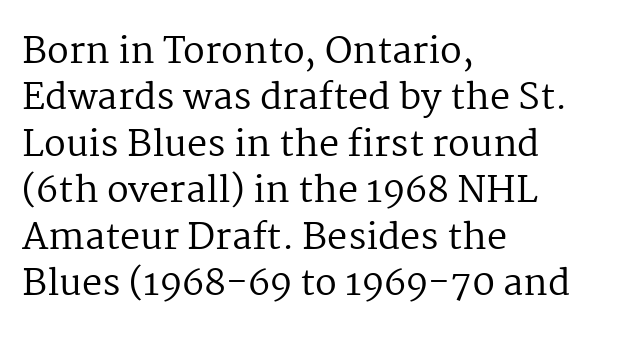
Q: Is the text bold? A: No.
Q: Is the text italic (slanted)? A: No, it is upright.
Q: Is the typeface a serif or a sans-serif typeface? A: Serif.
Q: Is the text underlined? A: No.
Q: How is the paragraph aligned? A: Left-aligned.
Q: Is the spacing between letters normal or unusually wide? A: Normal.
Q: Is the spacing between lines tight, normal or loose? A: Normal.
Q: Width (condensed, normal, or wide)? A: Normal.
Q: Stroke contrast? A: Medium.
Q: x-height? A: Medium.
Q: Monospaced? A: No.
